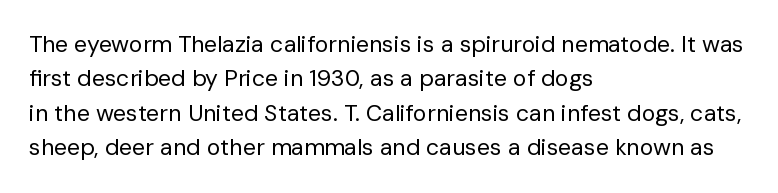
Observe the ordinary spacing: letters are neighbours, not strangers. Only glyphs here, with clear space below each row. Honestly, the row spacing looks completely unremarkable. No letter is thick-stroked: the sample isn't bold.
